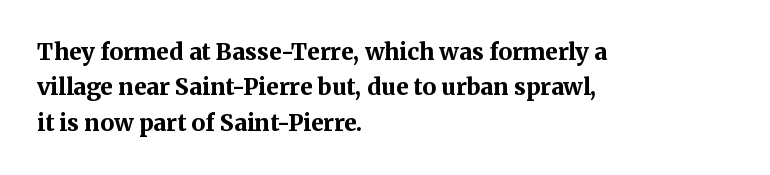
Q: Is the text bold? A: Yes.
Q: Is the text italic (slanted)? A: No, it is upright.
Q: Is the text underlined? A: No.
Q: How is the paragraph aligned? A: Left-aligned.
Q: Is the spacing between letters normal or unusually wide? A: Normal.
Q: Is the spacing between lines tight, normal or loose? A: Normal.
